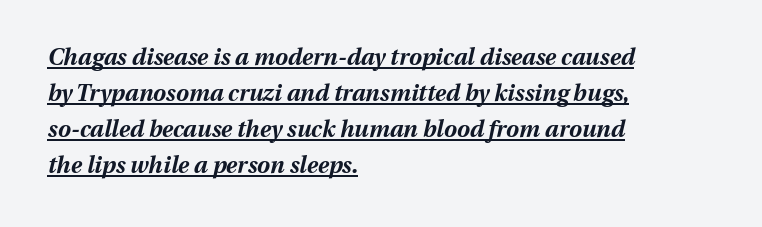
Q: Is the text bold? A: Yes.
Q: Is the text italic (slanted)? A: Yes, it leans right by about 13 degrees.
Q: Is the text underlined? A: Yes.
Q: How is the paragraph aligned? A: Left-aligned.
Q: Is the spacing between letters normal or unusually wide? A: Normal.
Q: Is the spacing between lines tight, normal or loose? A: Normal.
